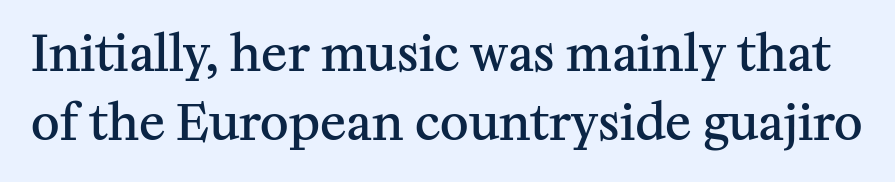
Q: Is the text bold? A: Semi-bold.
Q: Is the text italic (slanted)? A: No, it is upright.
Q: Is the typeface a serif or a sans-serif typeface? A: Serif.
Q: Is the text underlined? A: No.
Q: Is the spacing between letters normal or unusually wide? A: Normal.
Q: Is the spacing between lines tight, normal or loose? A: Normal.
Q: Width (condensed, normal, or wide)? A: Normal.
Q: Stroke contrast? A: Medium.
Q: x-height? A: Medium.
Q: Monospaced? A: No.
